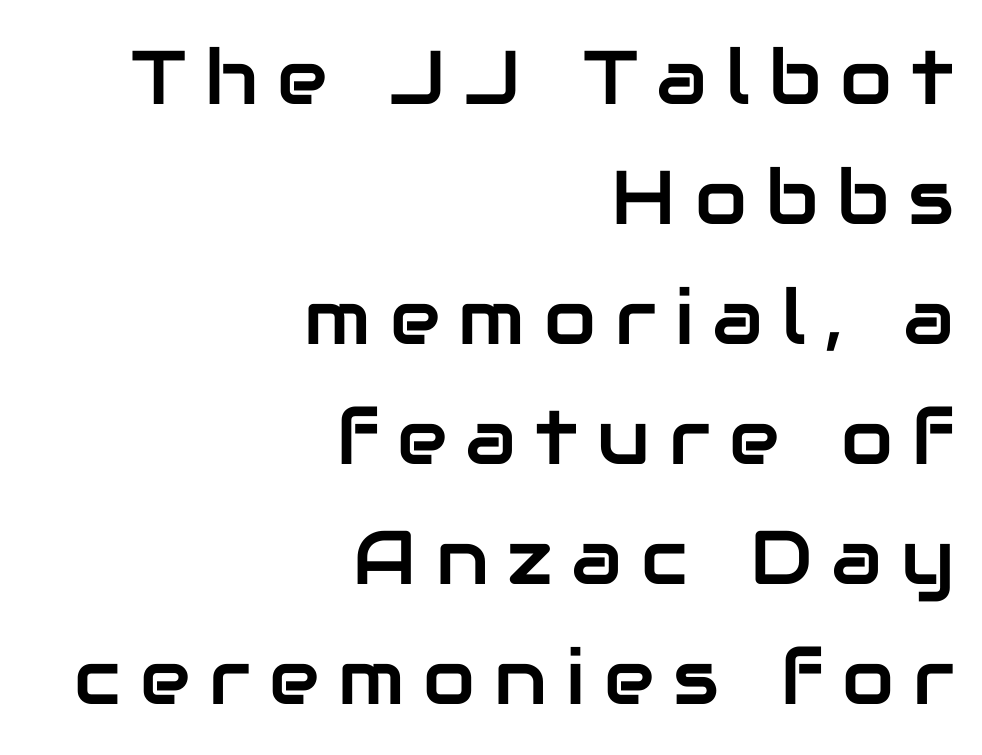
This sample uses a sans-serif face. Spacing between characters has been opened up far beyond the box default. Think of a printed novel: that variable character pitch is what you see here. The block of text has a typical density, with ordinary space between rows. The typesetter chose a ragged-left arrangement here. Unmarked baselines from the first word to the last.
